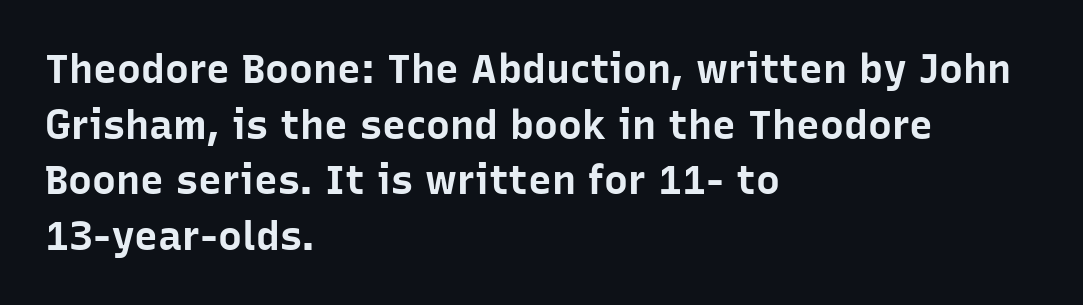
The image shows 40 px bold sans-serif type, upright; set left-aligned, normal line spacing (1.39x), normal letter spacing, not underlined; low stroke contrast and a medium x-height.
